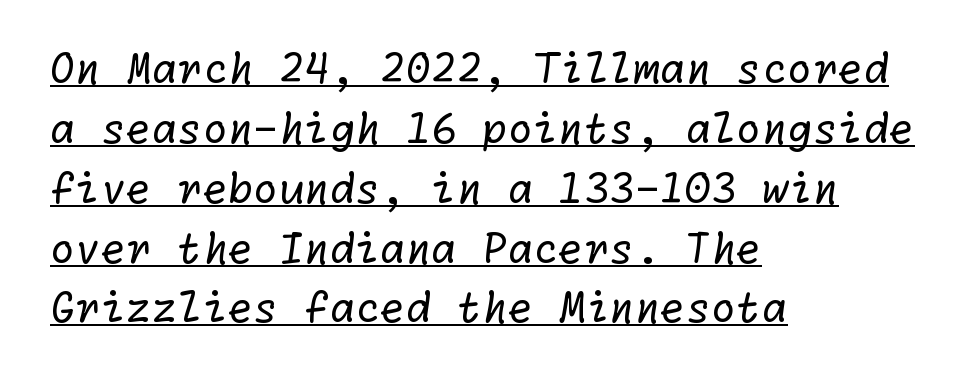
How are the letters spaced? Ordinarily, with no added tracking. This is sans-serif lettering, the kind often seen on screens and signage. You can see a thin bar hugging the bottom of the glyphs. The space between consecutive lines is moderate.
